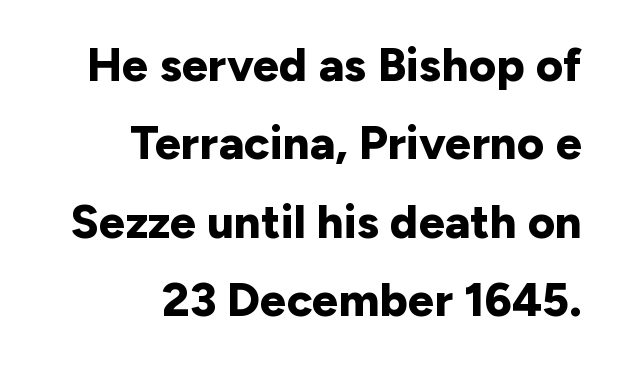
The image shows 47 px bold sans-serif type, upright; set right-aligned, normal line spacing (1.67x), normal letter spacing, not underlined; low stroke contrast and a medium x-height.
